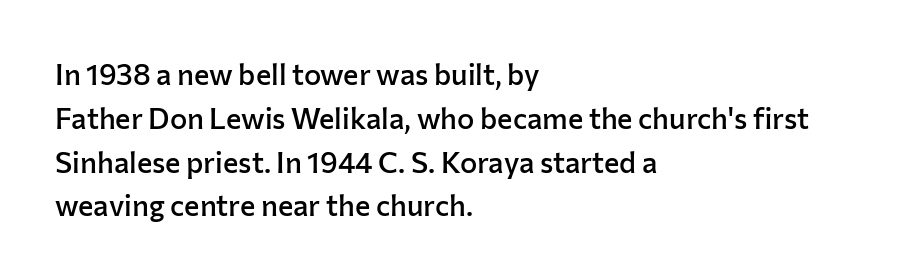
{"serif": "no", "italic": "no", "bold": "semi", "weight": "semibold", "width": "normal", "stroke_contrast": "low", "x_height": "medium", "monospaced": "no", "underline": "no", "align": "left", "line_spacing": "normal", "line_spacing_ratio": 1.51, "letter_spacing": "normal", "letter_spacing_em": 0.0, "glyph_px": 29}
